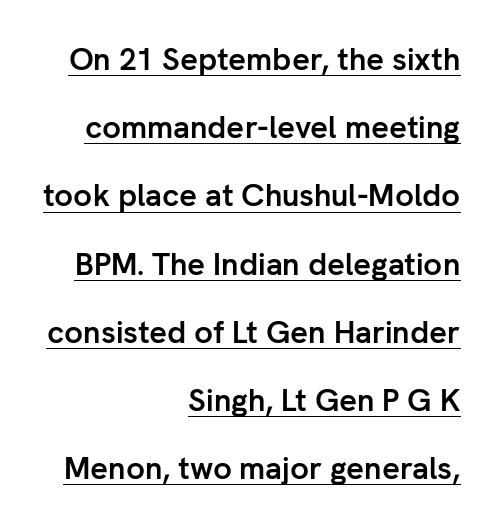
The paragraph shown leans on its right margin. The face used here is proportionally spaced, like ordinary book or web type. Each letter's strokes conclude bluntly, with no projecting serifs. This rendering leaves character spacing at its baseline value.
